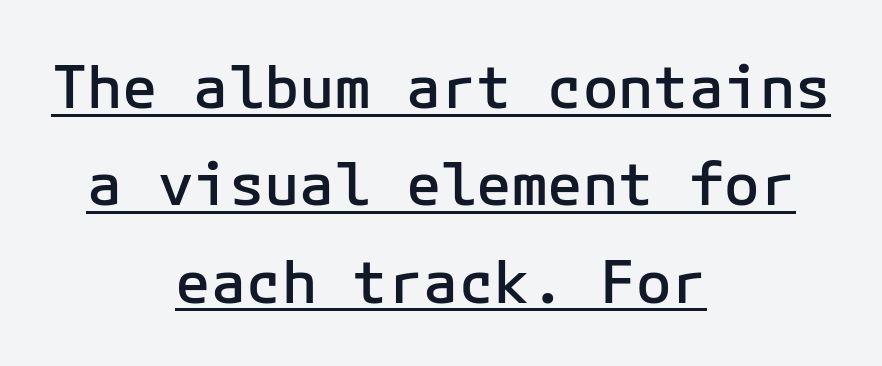
{"serif": "no", "italic": "no", "bold": "semi", "weight": "semibold", "width": "normal", "stroke_contrast": "low", "x_height": "medium", "monospaced": "yes", "underline": "yes", "align": "center", "line_spacing": "normal", "line_spacing_ratio": 1.65, "letter_spacing": "normal", "letter_spacing_em": 0.0, "glyph_px": 59}
